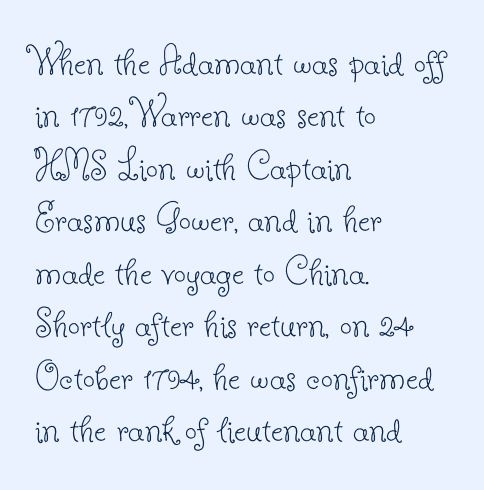
Q: Is the text bold? A: No.
Q: Is the text italic (slanted)? A: No, it is upright.
Q: Is the typeface a serif or a sans-serif typeface? A: Serif.
Q: Is the text underlined? A: No.
Q: How is the paragraph aligned? A: Left-aligned.
Q: Is the spacing between letters normal or unusually wide? A: Normal.
Q: Width (condensed, normal, or wide)? A: Normal.
Q: Stroke contrast? A: Low.
Q: x-height? A: Small.
Q: Monospaced? A: No.
